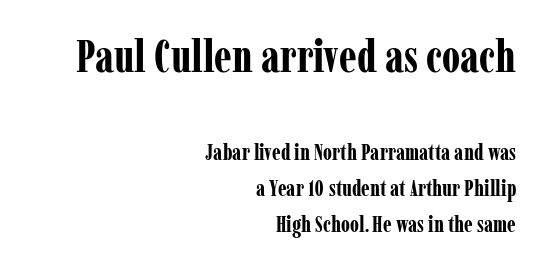
Q: Is the text bold? A: Yes.
Q: Is the text italic (slanted)? A: No, it is upright.
Q: Is the typeface a serif or a sans-serif typeface? A: Serif.
Q: Is the text underlined? A: No.
Q: How is the paragraph aligned? A: Right-aligned.
Q: Is the spacing between letters normal or unusually wide? A: Normal.
Q: Is the spacing between lines tight, normal or loose? A: Normal.
Q: Which block of text is set in a larger size, the first (top) or the second (bottom)? A: The first (top) one.
Q: Width (condensed, normal, or wide)? A: Condensed.
Q: Stroke contrast? A: Low.
Q: x-height? A: Medium.
Q: Monospaced? A: No.
